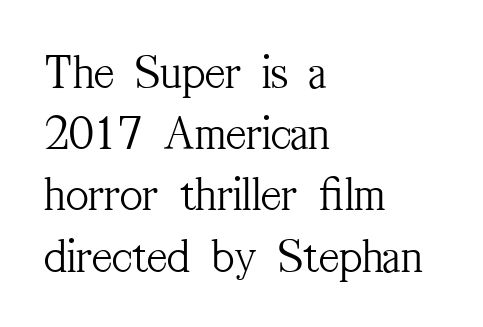
Decoration check: the copy has no underline. The weight would be labelled regular, book, light, or lighter still. Is this a fixed-width face? No — the glyphs have proportional, varying widths. How are the letters spaced? Ordinarily, with no added tracking. Regular leading. The face used here is seriffed, in the tradition of book romans.
